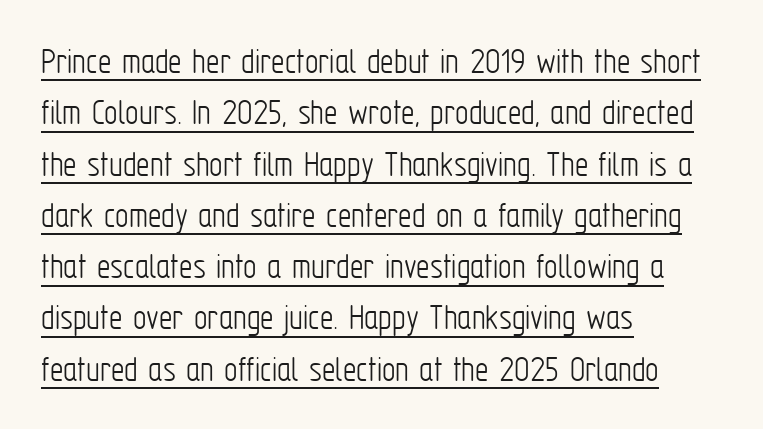
Q: Is the text bold? A: No.
Q: Is the text italic (slanted)? A: No, it is upright.
Q: Is the typeface a serif or a sans-serif typeface? A: Sans-serif.
Q: Is the text underlined? A: Yes.
Q: How is the paragraph aligned? A: Left-aligned.
Q: Is the spacing between letters normal or unusually wide? A: Normal.
Q: Is the spacing between lines tight, normal or loose? A: Normal.
Q: Width (condensed, normal, or wide)? A: Condensed.
Q: Stroke contrast? A: Low.
Q: x-height? A: Medium.
Q: Monospaced? A: No.
